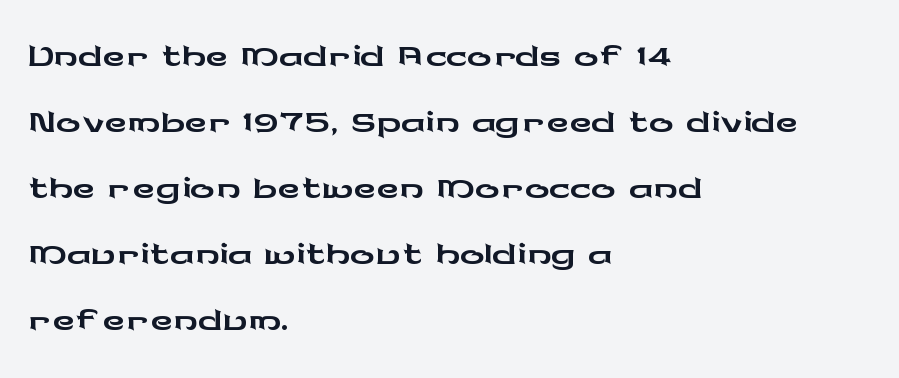
The specimen reads as upright at a glance. The tracking reads as untouched default to a designer's eye. This sample is left-justified, so line endings fall wherever the words run out. Stroke terminals: plain, sans-serif. You could not count columns in this text — the font is proportionally spaced. Baseline-to-baseline distance is barely more than the letter height.
